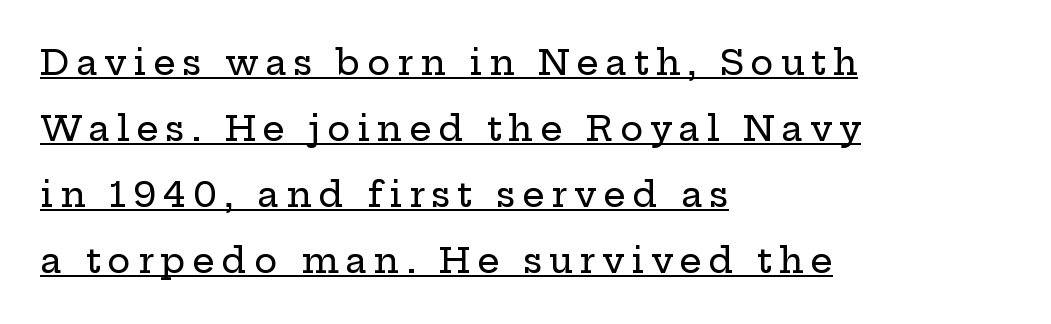
{"serif": "yes", "italic": "no", "width": "wide", "stroke_contrast": "low", "x_height": "medium", "monospaced": "no", "underline": "yes", "align": "left", "line_spacing_ratio": 1.89, "glyph_px": 35}
